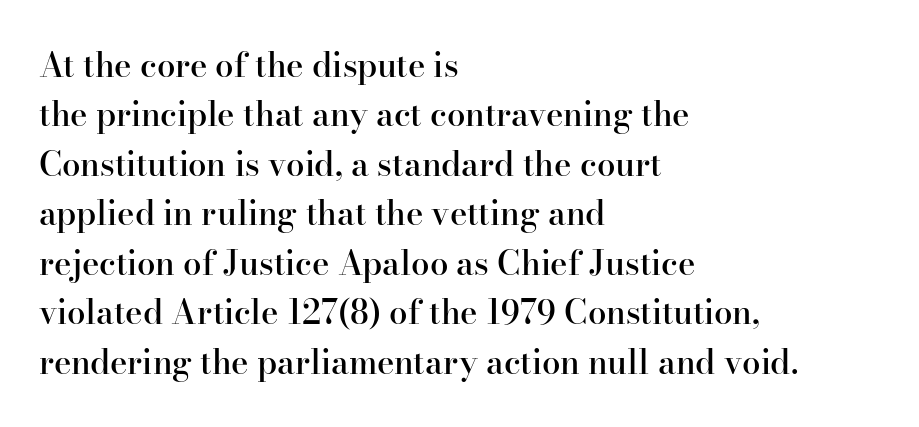
The image shows 33 px semibold serif type, upright; set left-aligned, normal line spacing (1.5x), normal letter spacing, not underlined; high stroke contrast and a small x-height.
